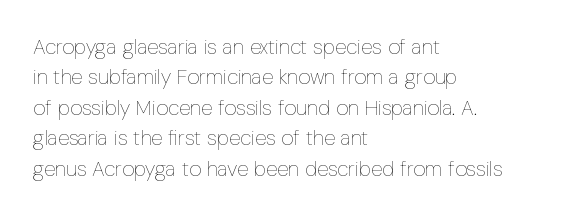
{"italic": "no", "bold": "no", "underline": "no", "align": "left", "line_spacing": "normal", "line_spacing_ratio": 1.45, "letter_spacing": "normal", "letter_spacing_em": 0.0, "glyph_px": 21}
